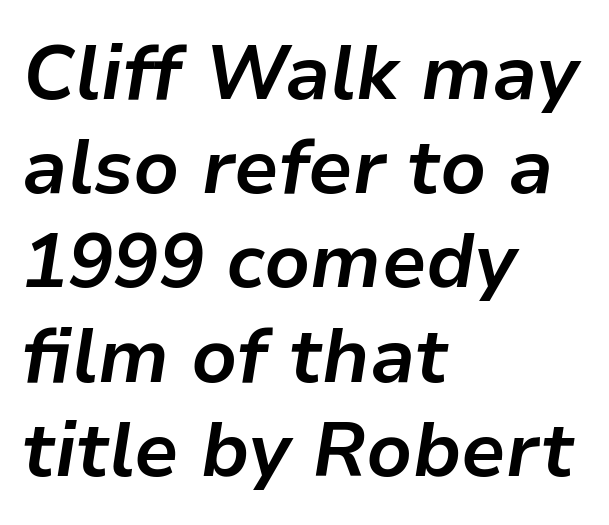
{"italic": "yes", "lean": "right", "slant_degrees": 9, "bold": "yes", "weight": "bold", "width": "normal", "stroke_contrast": "low", "x_height": "medium", "monospaced": "no", "underline": "no", "align": "left", "line_spacing_ratio": 1.24, "letter_spacing": "normal", "letter_spacing_em": 0.0, "glyph_px": 76}
